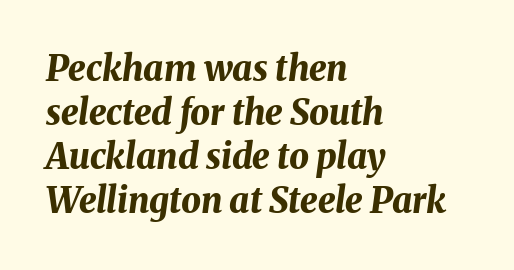
Think of a printed novel: that variable character pitch is what you see here. Type without underlining. Posture: slanted. Between one letter and the next there's only the usual sliver of space. Does the copy run flush right? No — it runs flush left.
